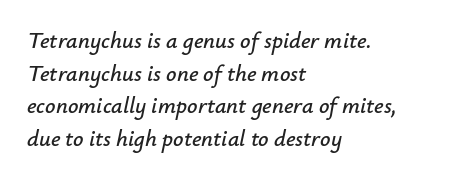
Q: Is the text italic (slanted)? A: Yes, it leans right by about 12 degrees.
Q: Is the text underlined? A: No.
Q: How is the paragraph aligned? A: Left-aligned.
Q: Is the spacing between letters normal or unusually wide? A: Normal.
Q: Is the spacing between lines tight, normal or loose? A: Normal.
